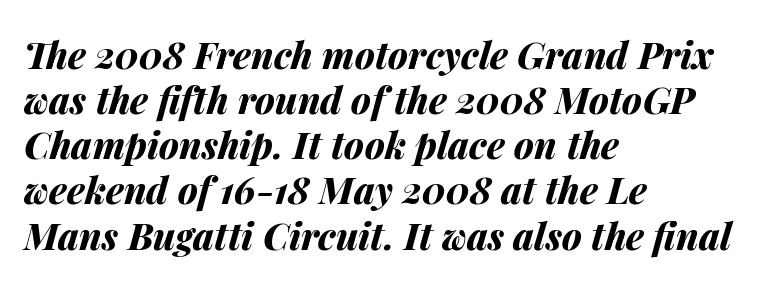
The image shows 37 px bold type, italic (leaning right); set left-aligned, line spacing 1.22x, normal letter spacing, not underlined; medium stroke contrast and a medium x-height.
